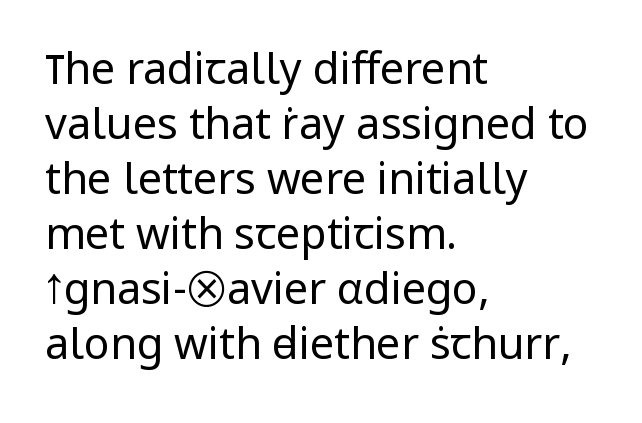
{"serif": "no", "italic": "no", "bold": "no", "weight": "regular", "width": "normal", "stroke_contrast": "low", "x_height": "medium", "monospaced": "no", "underline": "no", "align": "left", "line_spacing": "normal", "line_spacing_ratio": 1.28, "letter_spacing": "normal", "letter_spacing_em": 0.0, "glyph_px": 43}
